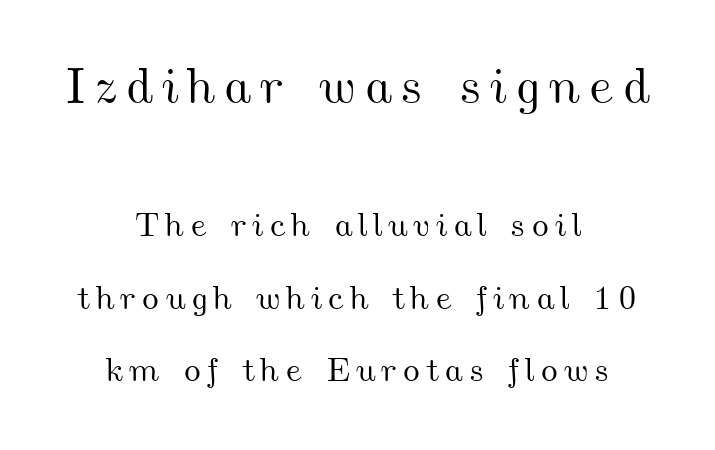
The setting favours the middle, as headings and verse often do. The rendering uses natural spacing where letterforms have individual widths. Nobody drew a line under any word here. Regarding leading, the lines here are spaced well apart. The first block has been scaled up relative to the second.
